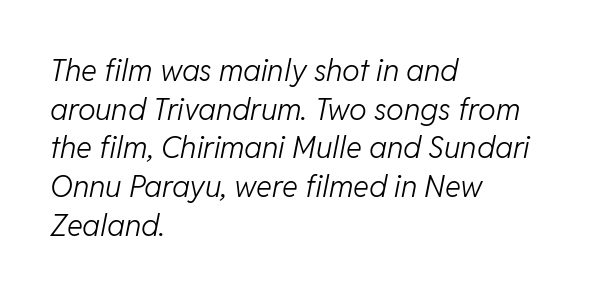
This rendering leaves character spacing at its baseline value. Visually the block forms a straight wall on the left and a jagged coastline on the right. Weight: not bold — regular or lighter. The whole block is typeset with a tilt.
